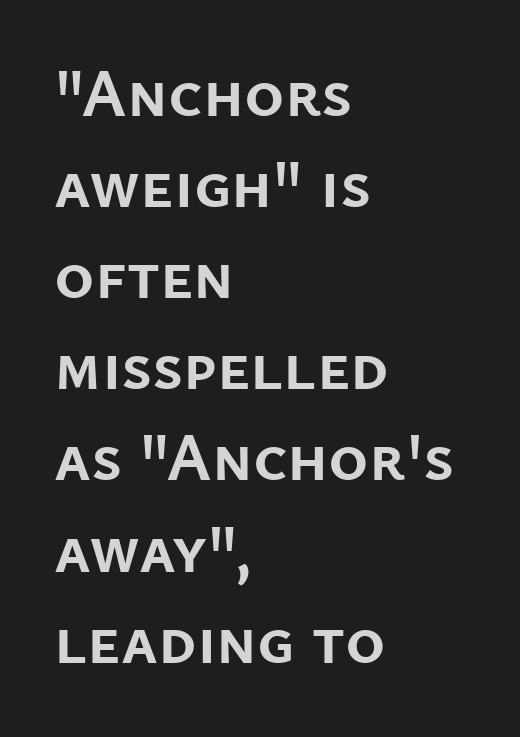
Q: Is the text bold? A: Yes.
Q: Is the text italic (slanted)? A: No, it is upright.
Q: Is the typeface a serif or a sans-serif typeface? A: Sans-serif.
Q: Is the text underlined? A: No.
Q: How is the paragraph aligned? A: Left-aligned.
Q: Is the spacing between letters normal or unusually wide? A: Normal.
Q: Is the spacing between lines tight, normal or loose? A: Normal.
Q: Width (condensed, normal, or wide)? A: Normal.
Q: Stroke contrast? A: Low.
Q: x-height? A: Medium.
Q: Monospaced? A: No.
